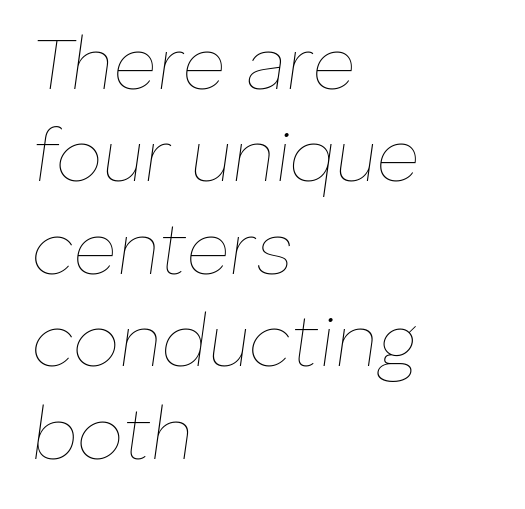
Q: Is the text bold? A: No.
Q: Is the text italic (slanted)? A: Yes, it leans right by about 8 degrees.
Q: Is the text underlined? A: No.
Q: How is the paragraph aligned? A: Left-aligned.
Q: Is the spacing between letters normal or unusually wide? A: Normal.
Q: Is the spacing between lines tight, normal or loose? A: Normal.
Q: Width (condensed, normal, or wide)? A: Normal.
Q: Stroke contrast? A: Low.
Q: x-height? A: Medium.
Q: Monospaced? A: No.
